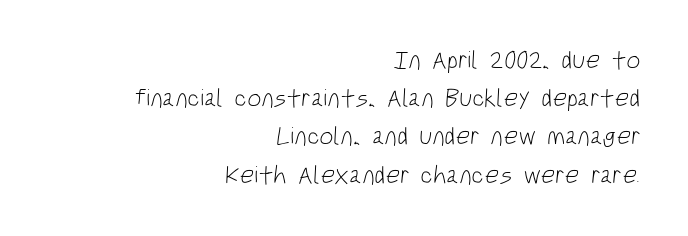
Q: Is the text bold? A: No.
Q: Is the text underlined? A: No.
Q: How is the paragraph aligned? A: Right-aligned.
Q: Is the spacing between letters normal or unusually wide? A: Normal.
Q: Is the spacing between lines tight, normal or loose? A: Normal.
